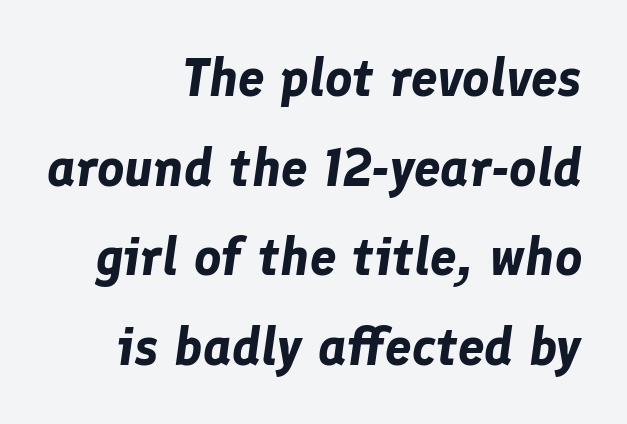
Check the space under the baseline: it is left empty. The passage shown is typed in a proportional face where columns would drift. Leading: standard. Tall strokes in this sample are angled rather than plumb. Stroke thickness is high; the sample reads as a true bold.
